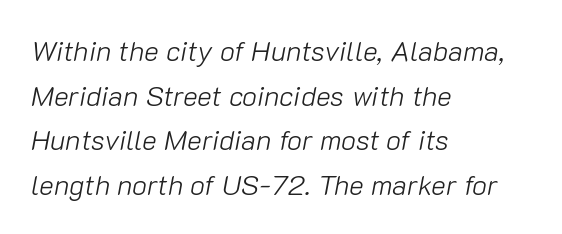
{"italic": "yes", "lean": "right", "slant_degrees": 10, "bold": "no", "weight": "light", "width": "normal", "stroke_contrast": "low", "x_height": "medium", "monospaced": "no", "underline": "no", "align": "left", "line_spacing": "normal", "line_spacing_ratio": 1.59, "letter_spacing": "normal", "letter_spacing_em": 0.0, "glyph_px": 28}
